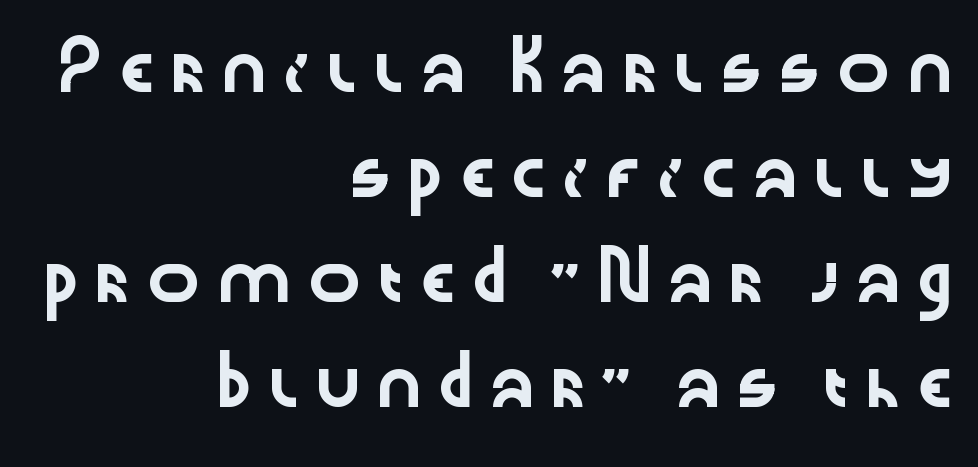
The image shows 45 px wide sans-serif type, upright; set right-aligned, loose line spacing (2.33x), unusually wide letter spacing (+0.2 em), not underlined; low stroke contrast and a medium x-height.
